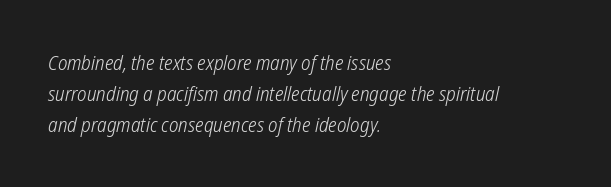
{"bold": "no", "underline": "no", "align": "left", "line_spacing": "normal", "line_spacing_ratio": 1.56, "letter_spacing": "normal", "letter_spacing_em": 0.0, "glyph_px": 20}
